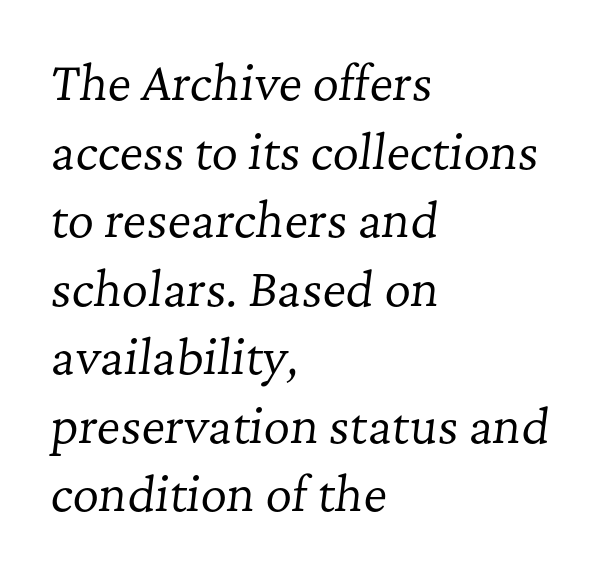
The rag falls on the right side of this text block. Regular leading. Vertical stems look standard width or narrower in stroke. Unmarked baselines from the first word to the last.
